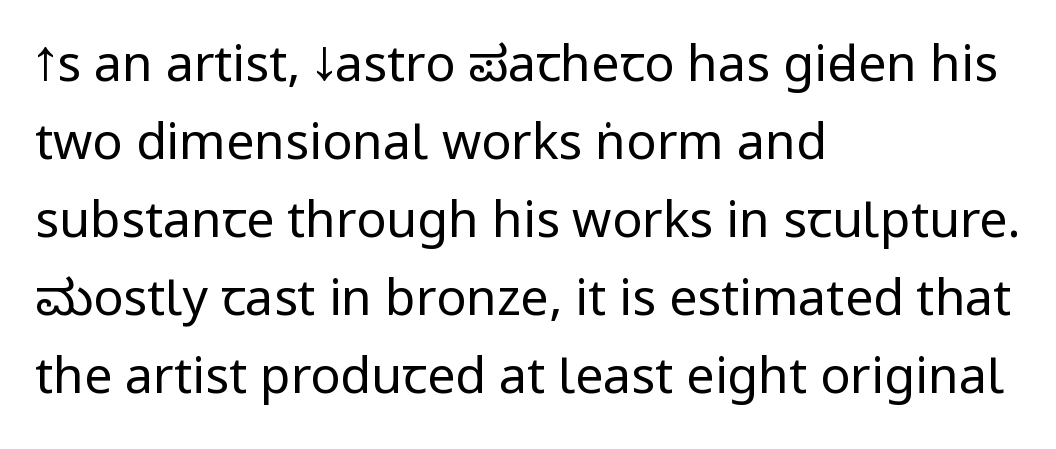
Q: Is the text bold? A: No.
Q: Is the text italic (slanted)? A: No, it is upright.
Q: Is the typeface a serif or a sans-serif typeface? A: Sans-serif.
Q: Is the text underlined? A: No.
Q: How is the paragraph aligned? A: Left-aligned.
Q: Is the spacing between letters normal or unusually wide? A: Normal.
Q: Is the spacing between lines tight, normal or loose? A: Normal.
Q: Width (condensed, normal, or wide)? A: Condensed.
Q: Stroke contrast? A: Low.
